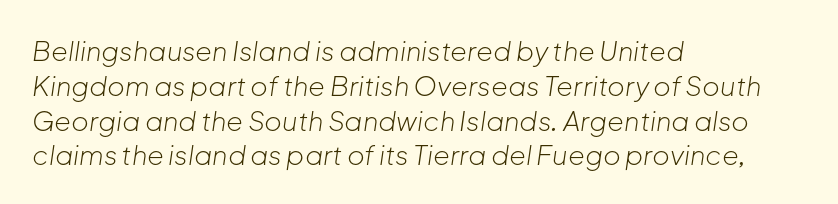
The image shows 27 px text type, italic (leaning right); set left-aligned, normal line spacing (1.29x), normal letter spacing, not underlined.
